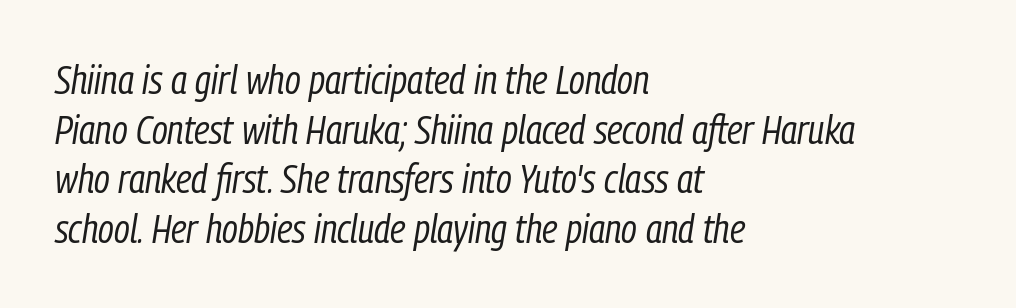
Q: Is the text bold? A: No.
Q: Is the text italic (slanted)? A: Yes, it leans right by about 9 degrees.
Q: Is the text underlined? A: No.
Q: How is the paragraph aligned? A: Left-aligned.
Q: Is the spacing between letters normal or unusually wide? A: Normal.
Q: Width (condensed, normal, or wide)? A: Condensed.
Q: Stroke contrast? A: Low.
Q: x-height? A: Medium.
Q: Monospaced? A: No.
